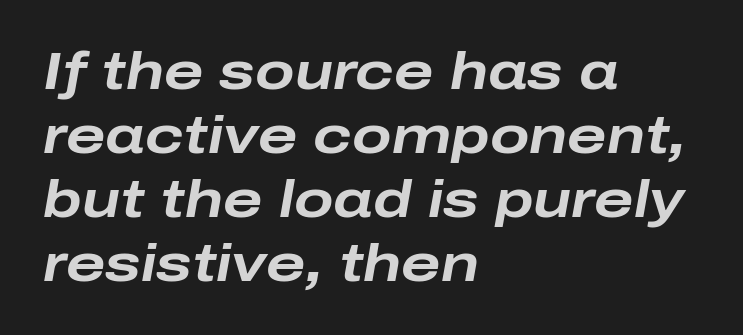
{"italic": "yes", "lean": "right", "slant_degrees": 10, "bold": "yes", "weight": "bold", "width": "wide", "stroke_contrast": "low", "x_height": "medium", "monospaced": "no", "underline": "no", "align": "left", "line_spacing_ratio": 1.23, "letter_spacing": "normal", "letter_spacing_em": 0.0, "glyph_px": 52}
